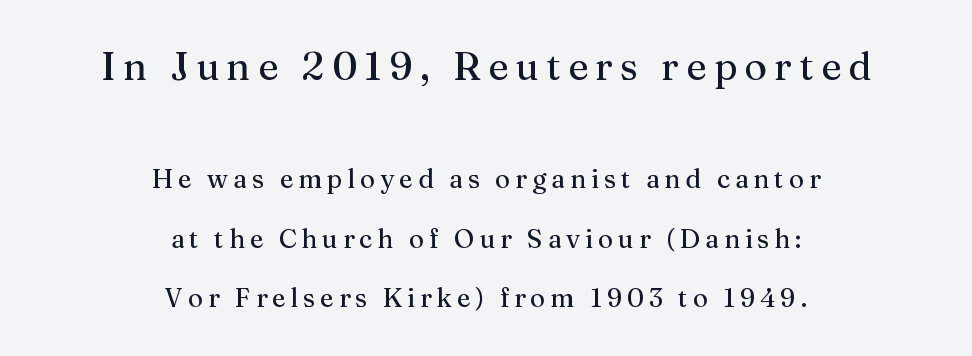
The image shows 39 px regular-weight serif type, upright; set centered, loose line spacing (2.3x), not underlined; the first (top) block is 1.5x larger; medium stroke contrast and a medium x-height.
